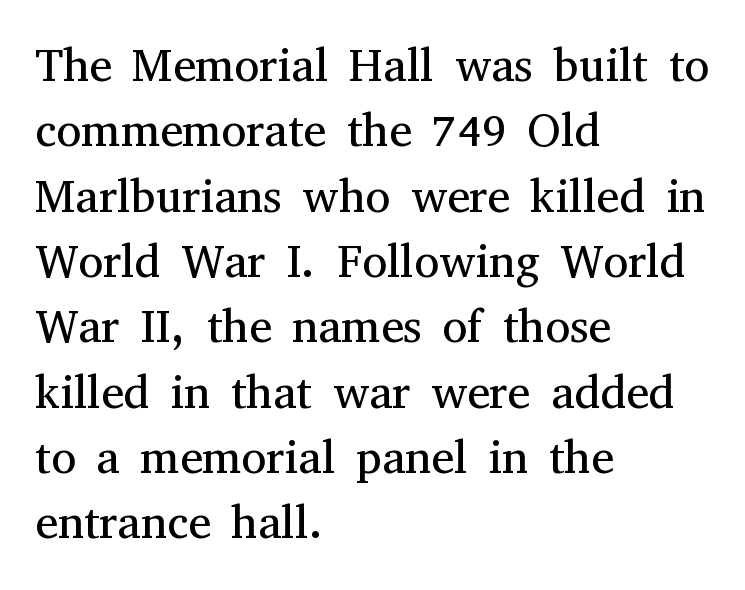
The image shows 46 px regular-weight serif type, upright; set left-aligned, normal line spacing (1.42x), normal letter spacing, not underlined; medium stroke contrast and a medium x-height.
